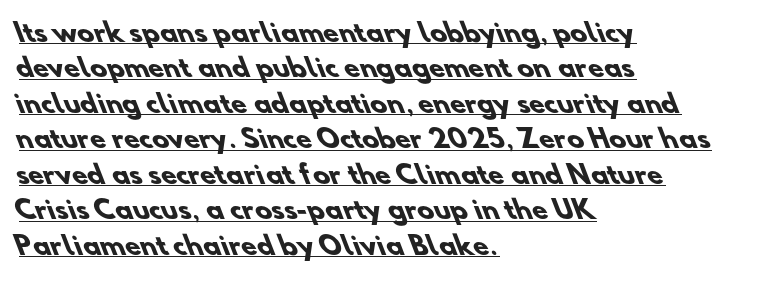
Q: Is the text bold? A: Yes.
Q: Is the text underlined? A: Yes.
Q: How is the paragraph aligned? A: Left-aligned.
Q: Is the spacing between letters normal or unusually wide? A: Normal.
Q: Is the spacing between lines tight, normal or loose? A: Normal.
